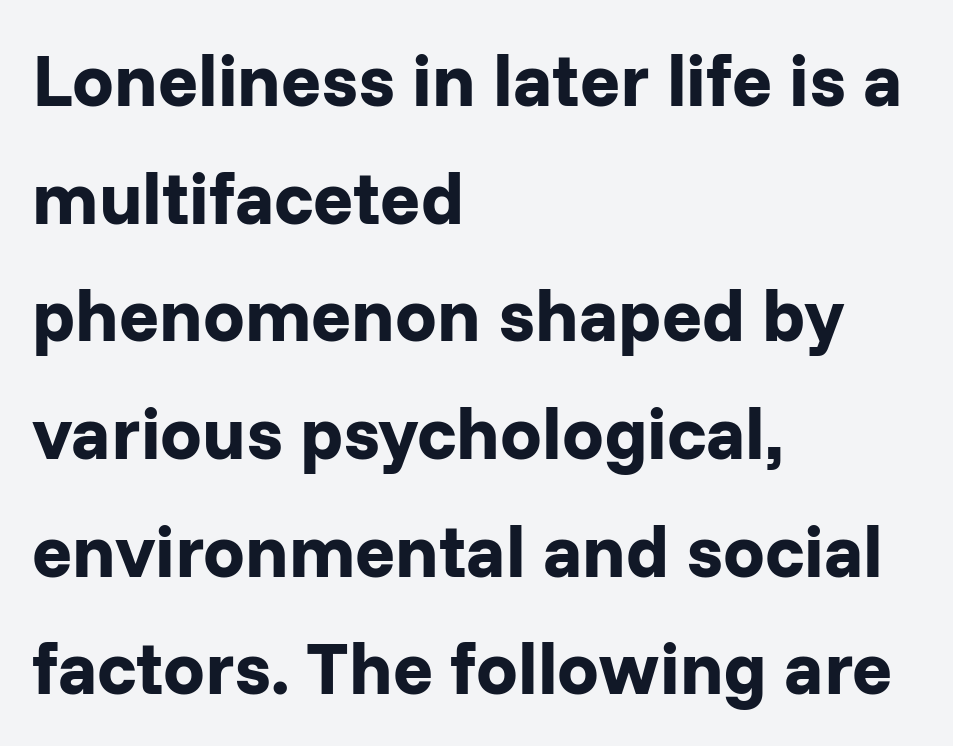
Every row of glyphs begins at an identical x-position on the left. Heavy-handed strokes throughout: this text is bold. Between one letter and the next there's only the usual sliver of space. I'd call this a sans setting — the letters go barefoot. When letters stand straight like this, we call the style roman or upright.
